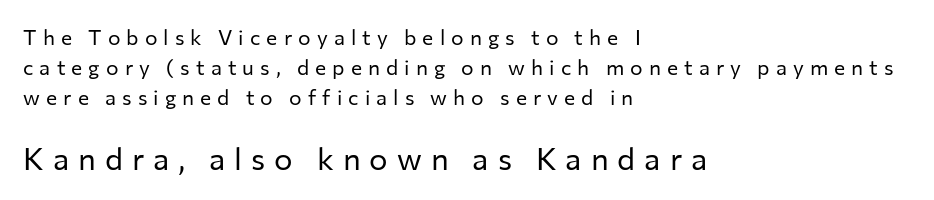
The image shows 31 px regular-weight sans-serif type, upright; set left-aligned, normal line spacing (1.43x), unusually wide letter spacing (+0.29 em), not underlined; the second (bottom) block is 1.48x larger; low stroke contrast and a medium x-height.
